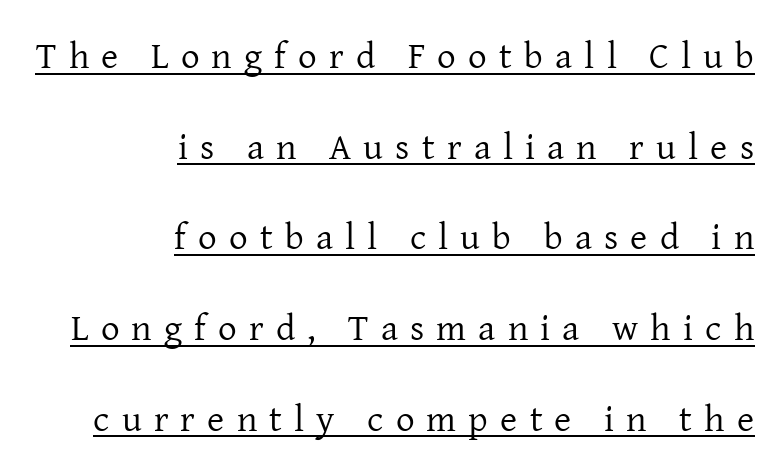
Emphasis is given by a line drawn under the lettering. Quick note: not italic, upright. The rendering uses a large line-height, opening up the rows. Bold? No — there's no thickening of the strokes. The paragraph shown leans on its right margin.
